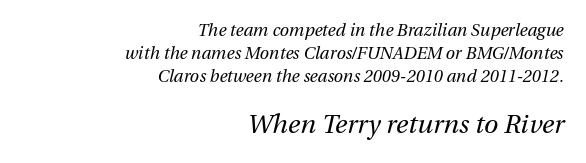
The image shows 26 px text type, italic (leaning right); set right-aligned, normal line spacing (1.35x), normal letter spacing, not underlined; the second (bottom) block is 1.53x larger.
